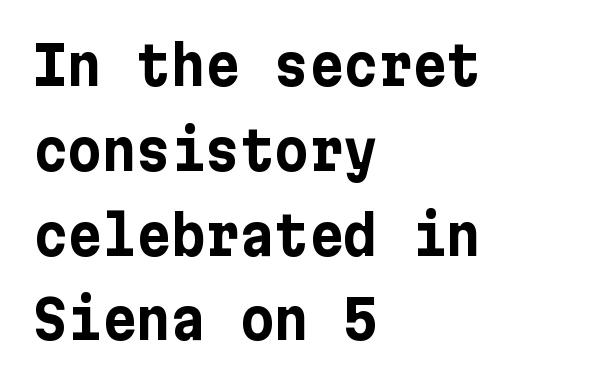
The image shows 53 px bold sans-serif type, upright; set left-aligned, normal line spacing (1.6x), normal letter spacing, not underlined; low stroke contrast and a medium x-height.
